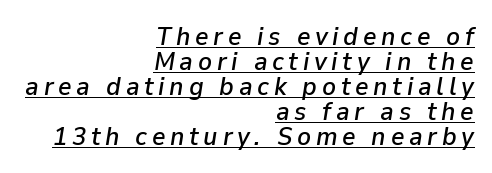
{"italic": "yes", "lean": "right", "slant_degrees": 9, "underline": "yes", "align": "right", "line_spacing": "tight", "line_spacing_ratio": 0.96, "glyph_px": 26}
